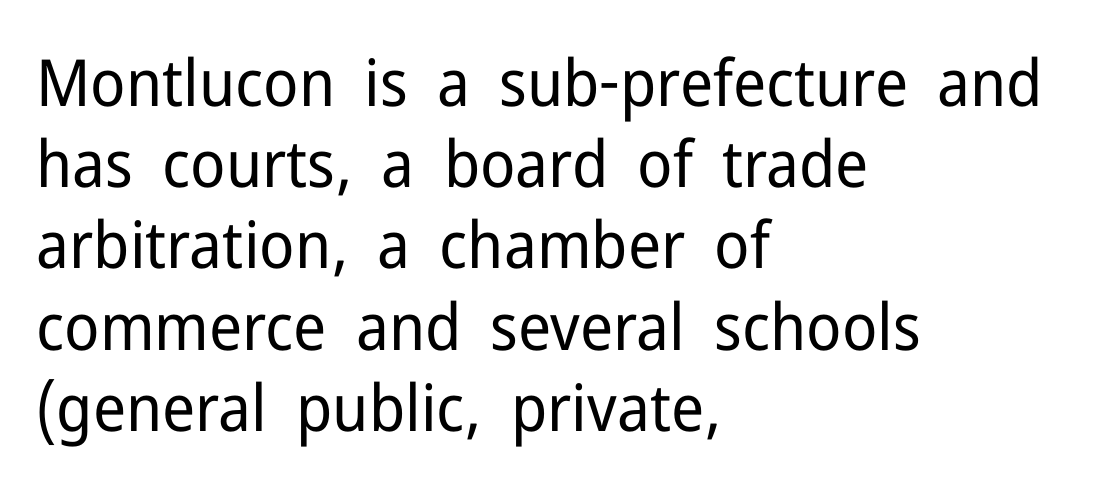
Is there any slant? The stems are plumb. Do the characters align in a grid? No, the font is proportional. Is this a heavy cut? Hardly; it is regular or lighter. In terms of letterform style, serifs are entirely absent. Inter-character spacing is left at the font's built-in metrics.
